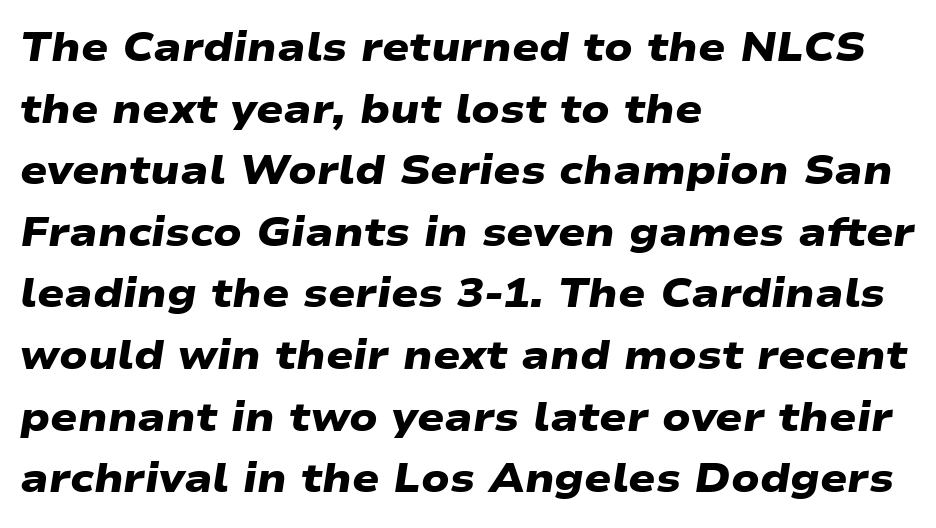
The image shows 40 px heavy, wide sans-serif type; set left-aligned, normal line spacing (1.54x), normal letter spacing, not underlined; low stroke contrast and a medium x-height.
